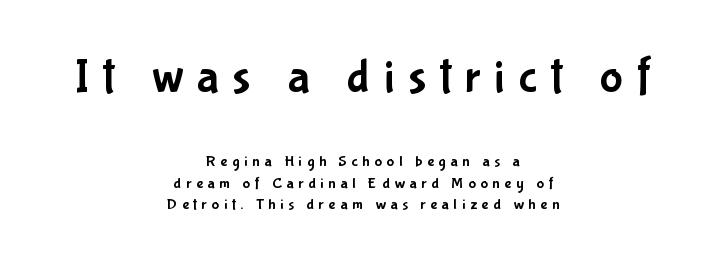
The image shows 48 px condensed sans-serif type, upright; set centered, normal line spacing (1.33x), unusually wide letter spacing (+0.29 em), not underlined; the first (top) block is 3.0x larger; low stroke contrast and a medium x-height.
